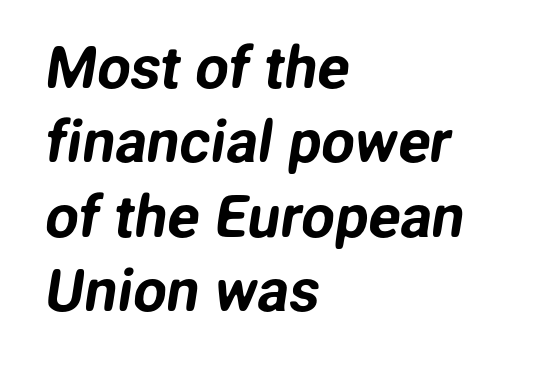
A typesetter would call this proportional, since set widths differ per character. This rendering features lettering with no underline. The compositor pushed each line to the left boundary. The designer went with a sans here, leaving each stem footless. Is there much room between lines? A standard amount, neither cramped nor airy. What stands out about the letter spacing? Nothing — it is the standard amount.
